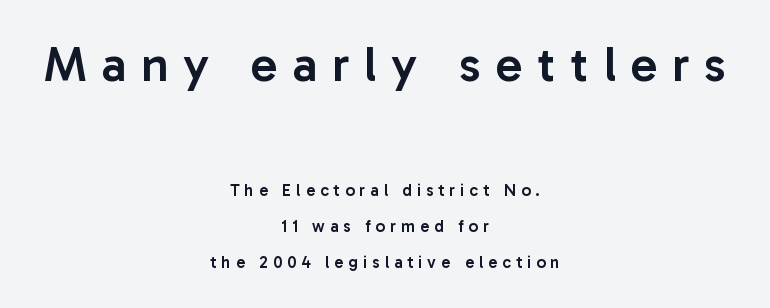
The image shows 50 px semibold sans-serif type, upright; set centered, loose line spacing (2.12x), unusually wide letter spacing (+0.29 em), not underlined; the first (top) block is 2.94x larger; low stroke contrast and a medium x-height.
